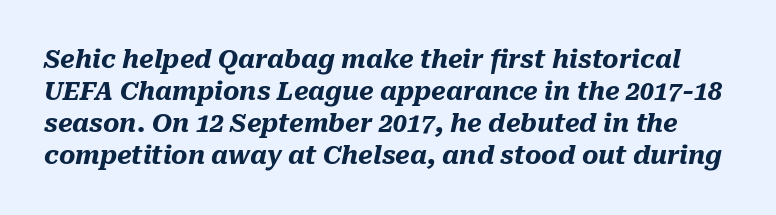
The image shows 25 px bold type, italic (leaning right); set normal line spacing (1.28x), normal letter spacing, not underlined.
